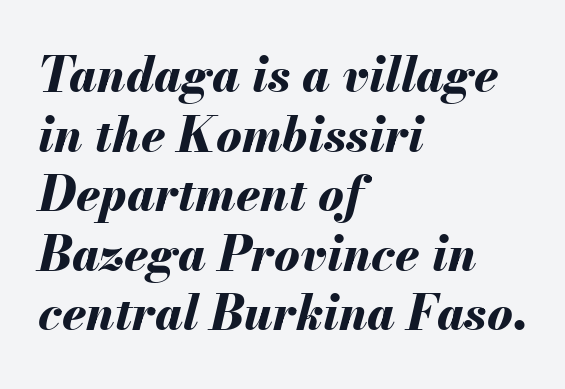
Q: Is the text bold? A: Yes.
Q: Is the text italic (slanted)? A: Yes, it leans right by about 13 degrees.
Q: Is the text underlined? A: No.
Q: How is the paragraph aligned? A: Left-aligned.
Q: Is the spacing between letters normal or unusually wide? A: Normal.
Q: Width (condensed, normal, or wide)? A: Normal.
Q: Stroke contrast? A: Medium.
Q: x-height? A: Small.
Q: Monospaced? A: No.
